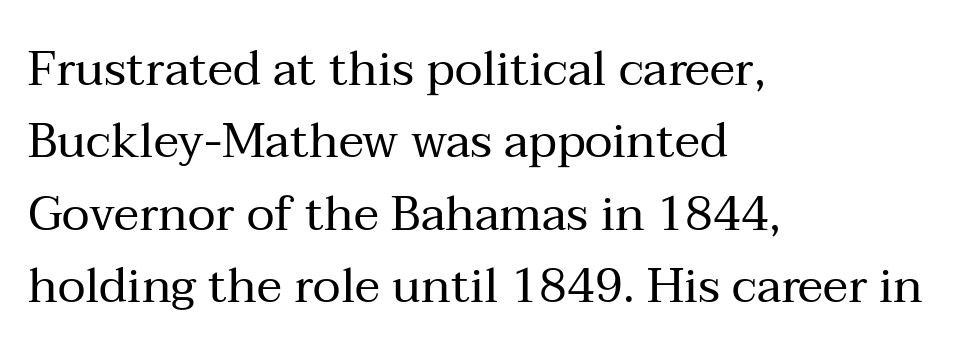
Q: Is the text bold? A: No.
Q: Is the text italic (slanted)? A: No, it is upright.
Q: Is the typeface a serif or a sans-serif typeface? A: Serif.
Q: Is the text underlined? A: No.
Q: How is the paragraph aligned? A: Left-aligned.
Q: Is the spacing between letters normal or unusually wide? A: Normal.
Q: Is the spacing between lines tight, normal or loose? A: Normal.
Q: Width (condensed, normal, or wide)? A: Normal.
Q: Stroke contrast? A: Medium.
Q: x-height? A: Medium.
Q: Monospaced? A: No.
